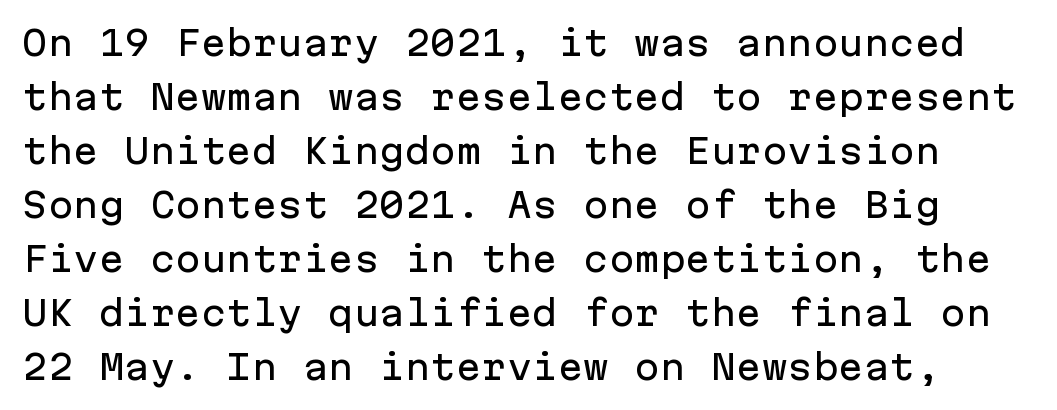
The letters stand straight up with perfectly vertical stems. This sample keeps an unexceptional amount of space between lines. Think of a typewriter: that constant character pitch is what you see here. The designer went with a sans here, leaving each stem footless. The rendering keeps characters at their native spacing. Glance below the letters and you will spot only blank space.
